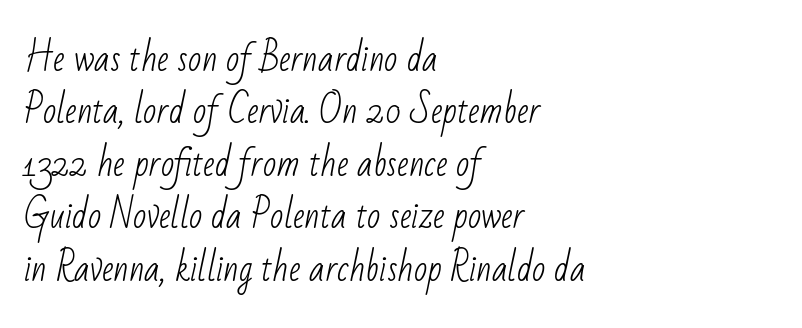
{"serif": "no", "bold": "no", "weight": "light", "width": "condensed", "stroke_contrast": "low", "x_height": "small", "monospaced": "no", "underline": "no", "align": "left", "line_spacing": "normal", "line_spacing_ratio": 1.5, "letter_spacing": "normal", "letter_spacing_em": 0.0, "glyph_px": 35}
